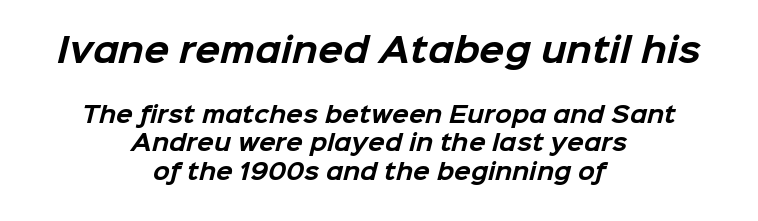
The image shows 33 px bold sans-serif type; set centered, normal line spacing (1.29x), normal letter spacing, not underlined; the first (top) block is 1.5x larger; low stroke contrast and a medium x-height.
